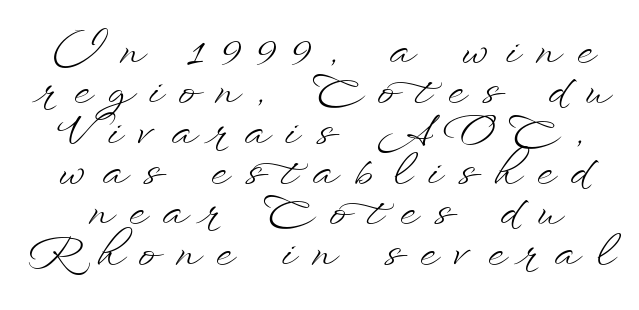
The glyphs are unaccompanied by any horizontal stroke below them. You could not count columns in this text — the font is proportionally spaced. In terms of leading, this rendering errs on the cramped side. No extra ink here — the face is not bold. The gaps between neighbouring characters are conspicuously large.
